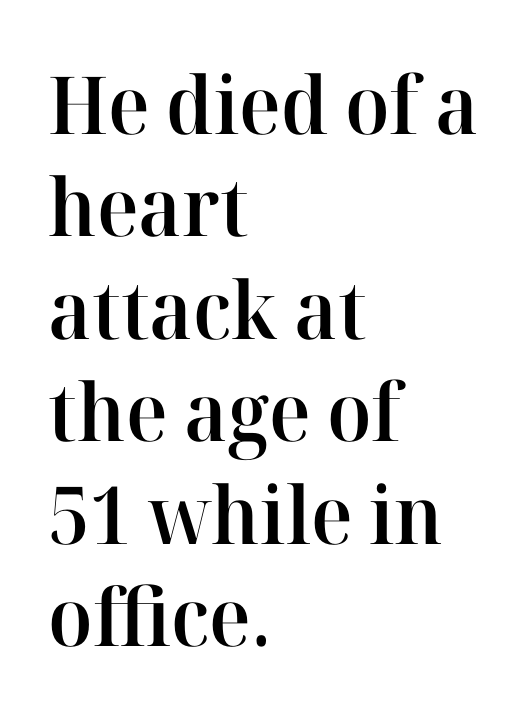
{"serif": "yes", "italic": "no", "bold": "semi", "weight": "semibold", "width": "normal", "stroke_contrast": "high", "x_height": "medium", "monospaced": "no", "underline": "no", "align": "left", "line_spacing": "normal", "line_spacing_ratio": 1.28, "letter_spacing": "normal", "letter_spacing_em": 0.0, "glyph_px": 80}
